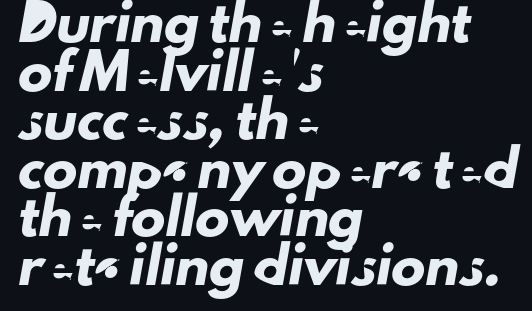
A sans-serif font was chosen for this passage. A bare baseline throughout the passage. Tracking here is standard; glyphs follow each other at the usual distance. Compared with typical paragraphs, the rows here are spaced about the same.
